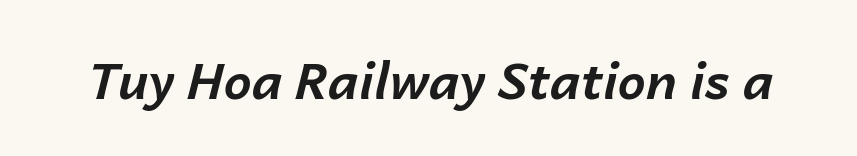
{"italic": "yes", "lean": "right", "slant_degrees": 14, "bold": "yes", "weight": "bold", "width": "normal", "stroke_contrast": "low", "x_height": "medium", "monospaced": "no", "underline": "no", "letter_spacing": "normal", "letter_spacing_em": 0.0, "glyph_px": 50}
